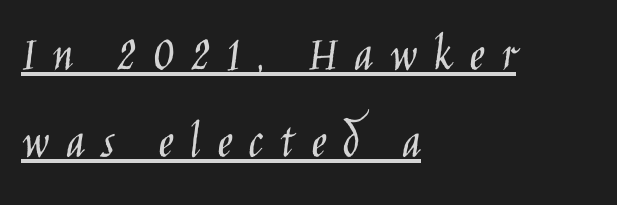
Q: Is the text bold? A: No.
Q: Is the text italic (slanted)? A: Yes.
Q: Is the typeface a serif or a sans-serif typeface? A: Sans-serif.
Q: Is the text underlined? A: Yes.
Q: How is the paragraph aligned? A: Left-aligned.
Q: Is the spacing between letters normal or unusually wide? A: Unusually wide.
Q: Is the spacing between lines tight, normal or loose? A: Normal.
Q: Width (condensed, normal, or wide)? A: Condensed.
Q: Stroke contrast? A: Low.
Q: x-height? A: Large.
Q: Monospaced? A: No.
